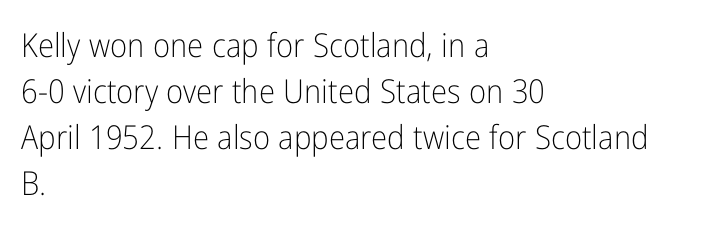
The image shows 33 px light, condensed sans-serif type, upright; set left-aligned, normal line spacing (1.39x), normal letter spacing, not underlined; low stroke contrast and a medium x-height.
